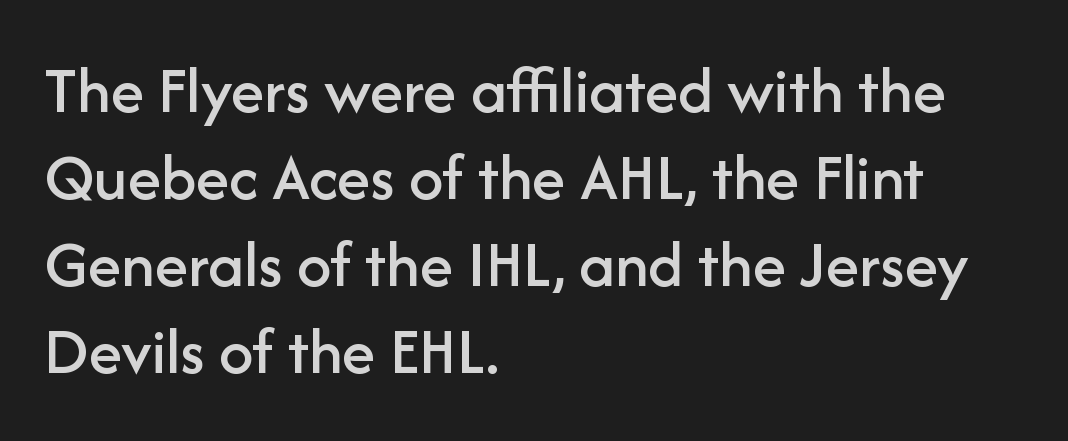
Q: Is the text italic (slanted)? A: No, it is upright.
Q: Is the typeface a serif or a sans-serif typeface? A: Sans-serif.
Q: Is the text underlined? A: No.
Q: How is the paragraph aligned? A: Left-aligned.
Q: Is the spacing between letters normal or unusually wide? A: Normal.
Q: Is the spacing between lines tight, normal or loose? A: Normal.
Q: Width (condensed, normal, or wide)? A: Normal.
Q: Stroke contrast? A: Low.
Q: x-height? A: Medium.
Q: Monospaced? A: No.
